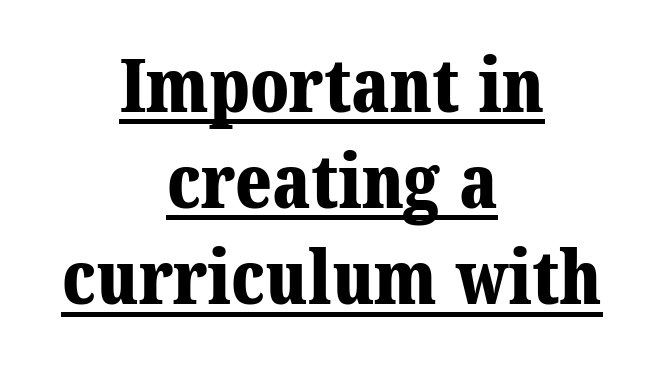
The image shows 74 px bold serif type; set centered, normal line spacing (1.3x), normal letter spacing, underlined; medium stroke contrast and a medium x-height.
